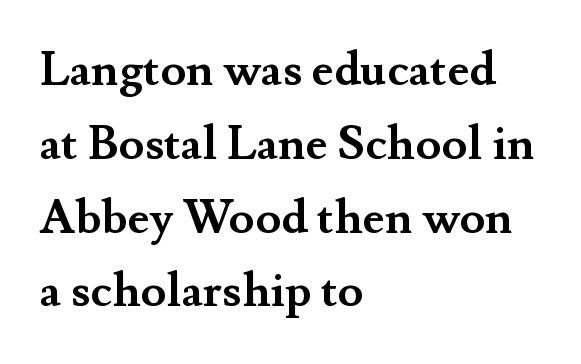
Plain, unruled lines of type. Notice how descenders clear the ascenders below comfortably — that's standard leading. Posture: straight, roman, zero tilt. The text was rendered using a seriffed face with decorative stroke endings. The rendering uses a bold face; every stroke is thick and dark. The paragraph shown leans on its left margin.
